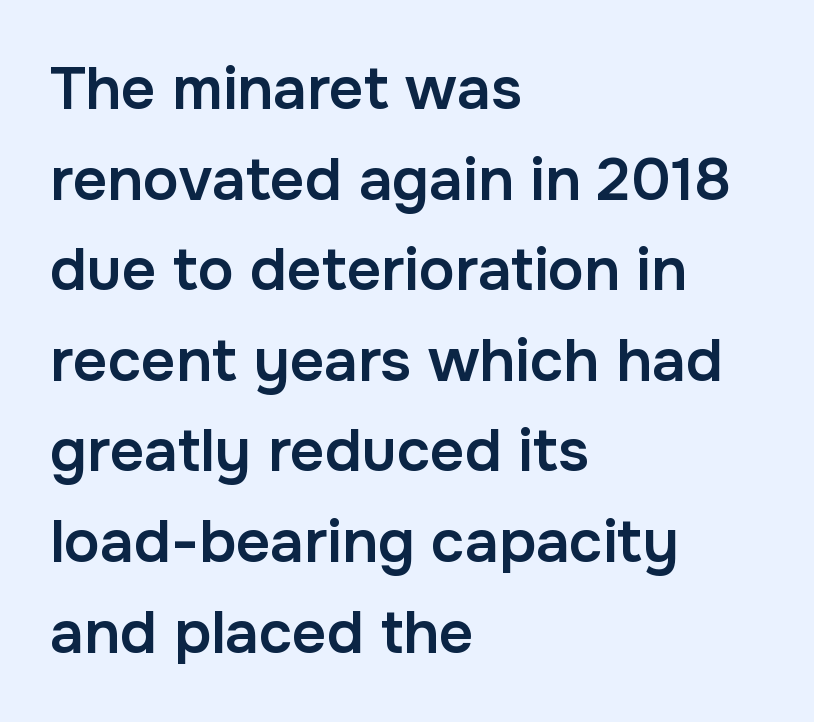
The image shows 60 px semibold sans-serif type, upright; set left-aligned, normal line spacing (1.51x), normal letter spacing, not underlined; low stroke contrast and a medium x-height.
